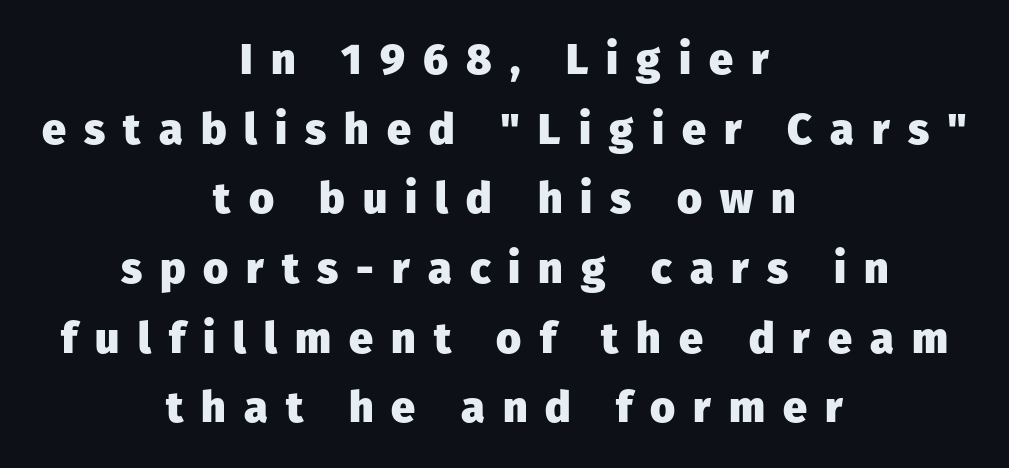
The image shows 43 px heavy sans-serif type, upright; set centered, normal line spacing (1.62x), unusually wide letter spacing (+0.42 em), not underlined; low stroke contrast and a medium x-height.
